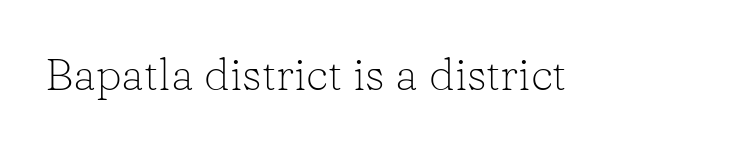
Underline: absent. The cut favours lightness, reaching ordinary text weight at its darkest. The font family rendered here belongs to the serif group. These lines are rendered in a variable-pitch font. There is no visible air inserted between adjacent glyphs.
